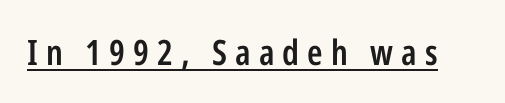
What stands out about the letter spacing? Its width — letters are far apart. A typesetter would call this proportional, since set widths differ per character. Caption: semibold face, moderately heavy strokes. These lines are composed in type without serifs. This is the regular roman posture of the typeface.
